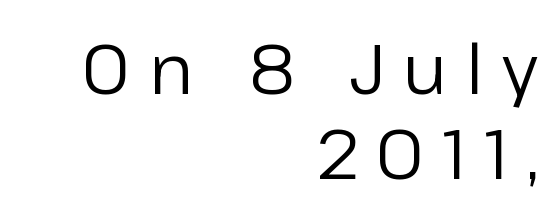
Stems here are at most as thick as an everyday book face. This sample has the flowing, uneven cadence of proportional lettering. No feet cap the strokes, marking this as sans-serif type. If you drew a ruler down the right edge, every line would touch it. The passage shown is not underscored anywhere.
